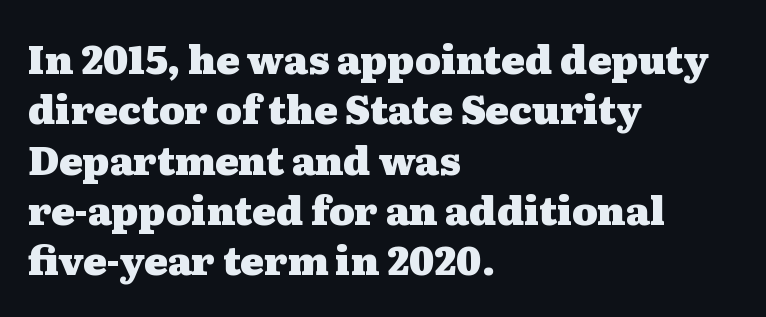
Q: Is the text bold? A: Yes.
Q: Is the text italic (slanted)? A: No, it is upright.
Q: Is the typeface a serif or a sans-serif typeface? A: Serif.
Q: Is the text underlined? A: No.
Q: How is the paragraph aligned? A: Left-aligned.
Q: Is the spacing between letters normal or unusually wide? A: Normal.
Q: Is the spacing between lines tight, normal or loose? A: Normal.
Q: Width (condensed, normal, or wide)? A: Wide.
Q: Stroke contrast? A: Medium.
Q: x-height? A: Medium.
Q: Monospaced? A: No.
